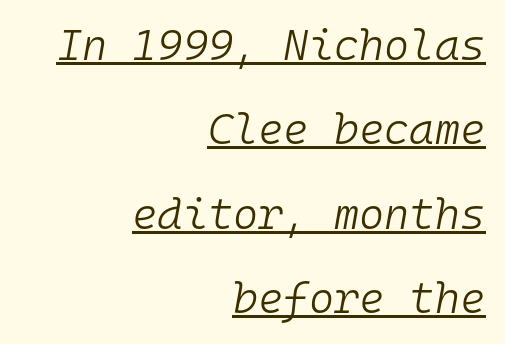
Q: Is the text bold? A: No.
Q: Is the text italic (slanted)? A: Yes, it leans right by about 10 degrees.
Q: Is the text underlined? A: Yes.
Q: How is the paragraph aligned? A: Right-aligned.
Q: Is the spacing between letters normal or unusually wide? A: Normal.
Q: Is the spacing between lines tight, normal or loose? A: Loose.
Q: Width (condensed, normal, or wide)? A: Normal.
Q: Stroke contrast? A: Low.
Q: x-height? A: Medium.
Q: Monospaced? A: Yes.
